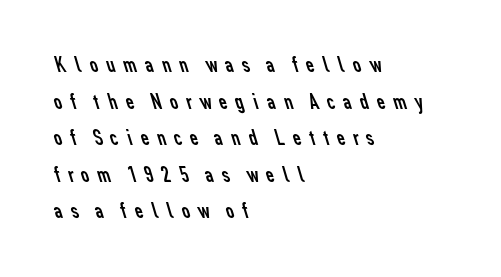
In CSS terms this would be text-align: left. The space directly below the letters is spotless. The type is letterspaced generously, with wide tracking. The leading is moderate, giving the passage an even texture. Nothing heavy about these letters — not bold at all.
